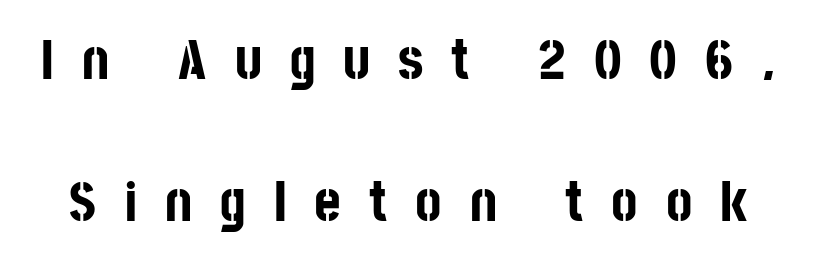
Just letters on the line, the space beneath them empty. You could not count columns in this text — the font is proportionally spaced. This sample uses expanded letter spacing, leaving extra air between glyphs. In terms of leading, this rendering errs on the spacious side.
